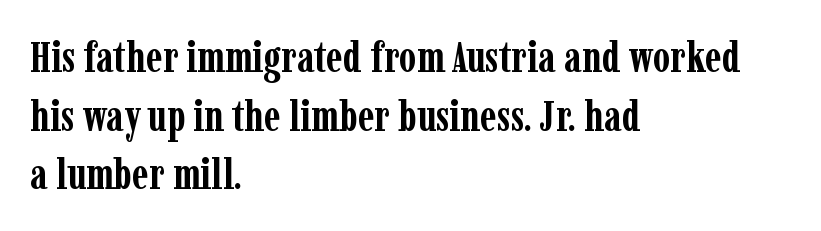
Q: Is the text bold? A: Yes.
Q: Is the text italic (slanted)? A: No, it is upright.
Q: Is the typeface a serif or a sans-serif typeface? A: Serif.
Q: Is the text underlined? A: No.
Q: How is the paragraph aligned? A: Left-aligned.
Q: Is the spacing between letters normal or unusually wide? A: Normal.
Q: Is the spacing between lines tight, normal or loose? A: Normal.
Q: Width (condensed, normal, or wide)? A: Condensed.
Q: Stroke contrast? A: Low.
Q: x-height? A: Medium.
Q: Monospaced? A: No.
